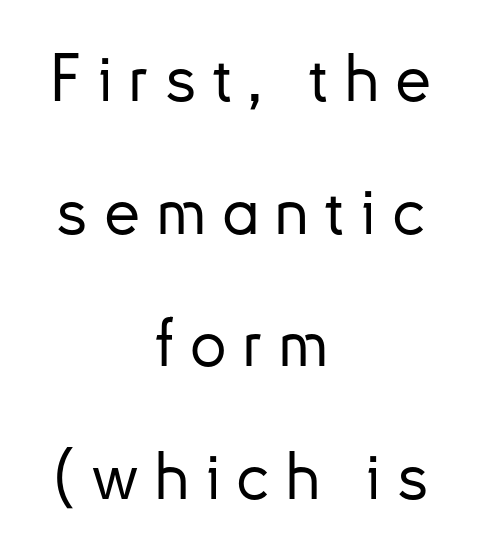
{"serif": "no", "italic": "no", "width": "normal", "stroke_contrast": "low", "x_height": "small", "monospaced": "no", "underline": "no", "align": "center", "line_spacing": "loose", "line_spacing_ratio": 2.04, "letter_spacing": "wide", "letter_spacing_em": 0.25, "glyph_px": 65}
